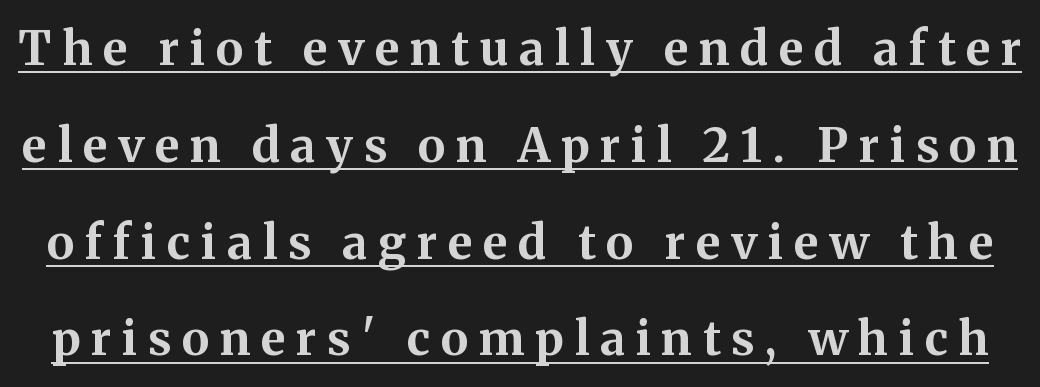
Students, note that the glyphs here are deliberately spaced far apart. Strokes here are thick enough to call this a true bold. A typographer would call this underscored text. How would I describe the line gaps? Wide and relaxed. Posture: vertical.
